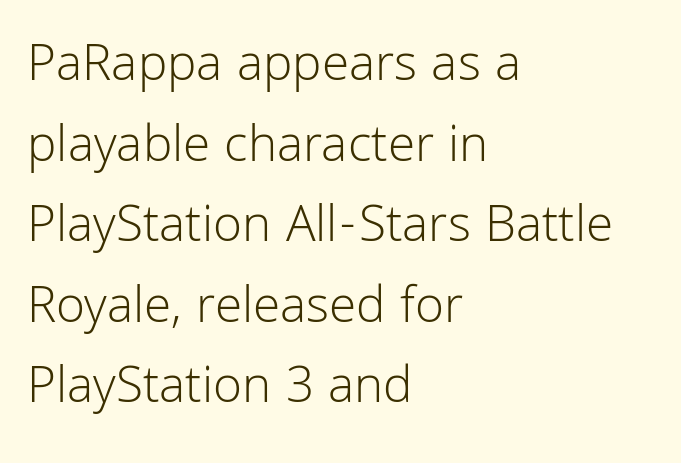
Q: Is the text bold? A: No.
Q: Is the text italic (slanted)? A: No, it is upright.
Q: Is the typeface a serif or a sans-serif typeface? A: Sans-serif.
Q: Is the text underlined? A: No.
Q: How is the paragraph aligned? A: Left-aligned.
Q: Is the spacing between letters normal or unusually wide? A: Normal.
Q: Is the spacing between lines tight, normal or loose? A: Normal.
Q: Width (condensed, normal, or wide)? A: Normal.
Q: Stroke contrast? A: Low.
Q: x-height? A: Medium.
Q: Monospaced? A: No.
